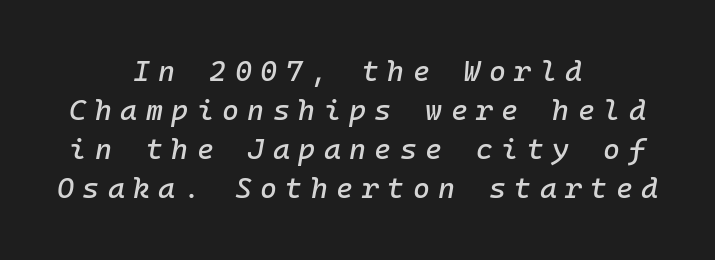
{"italic": "yes", "lean": "right", "slant_degrees": 10, "width": "normal", "stroke_contrast": "low", "x_height": "medium", "monospaced": "yes", "underline": "no", "align": "center", "line_spacing": "normal", "line_spacing_ratio": 1.35, "letter_spacing": "wide", "letter_spacing_em": 0.29, "glyph_px": 29}
